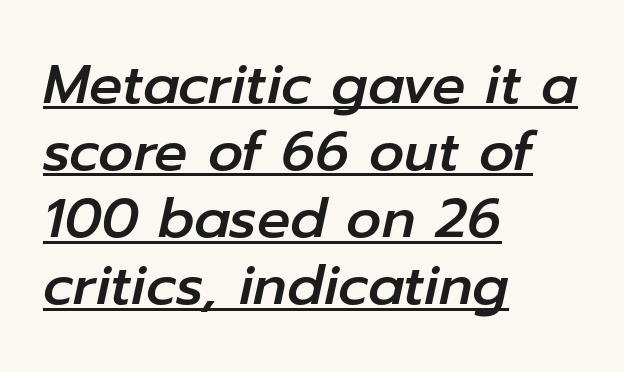
The image shows 55 px text type, italic (leaning right); set left-aligned, line spacing 1.22x, normal letter spacing, underlined; low stroke contrast and a medium x-height.
